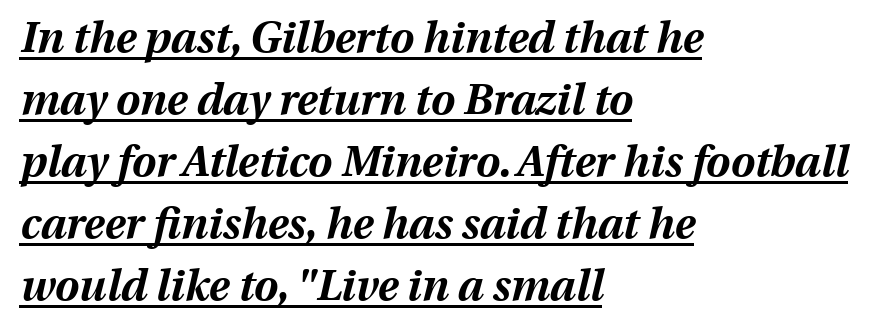
The image shows 43 px bold type, italic (leaning right); set left-aligned, normal line spacing (1.44x), normal letter spacing, underlined; medium stroke contrast and a medium x-height.
